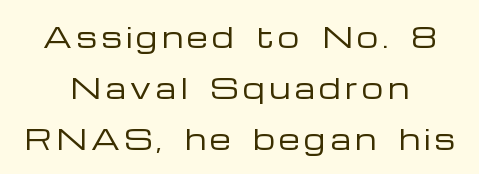
Q: Is the text bold? A: No.
Q: Is the text italic (slanted)? A: No, it is upright.
Q: Is the text underlined? A: No.
Q: How is the paragraph aligned? A: Centered.
